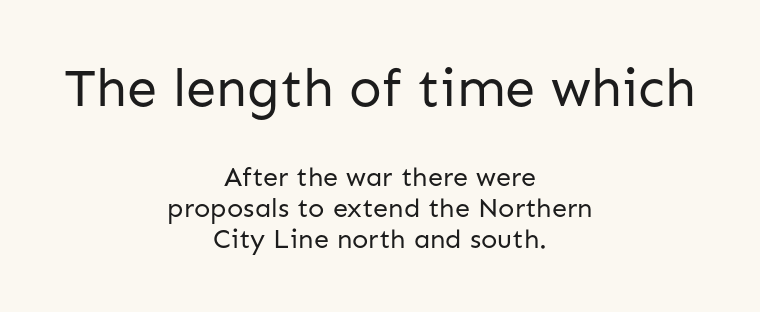
Leftover space on each line is divided equally before and after the words. When letters stand straight like this, we call the style roman or upright. These lines are rendered in a variable-pitch font. Is the lower block the larger one? No — the upper block carries the bigger type.
